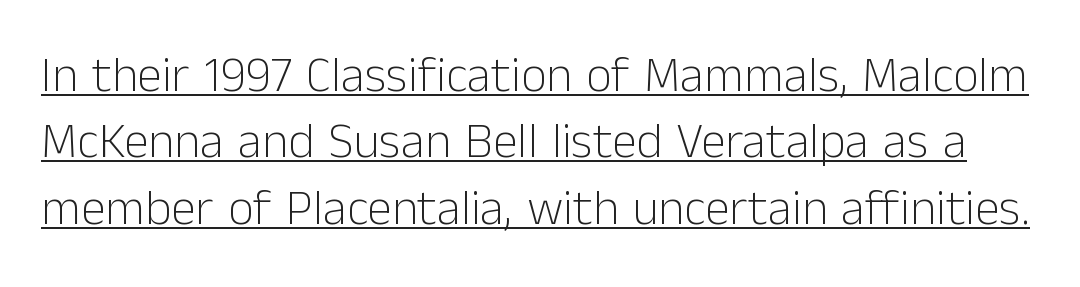
{"serif": "no", "italic": "no", "bold": "no", "weight": "light", "width": "normal", "stroke_contrast": "low", "x_height": "medium", "monospaced": "no", "underline": "yes", "line_spacing": "normal", "line_spacing_ratio": 1.33, "letter_spacing": "normal", "letter_spacing_em": 0.0, "glyph_px": 50}
